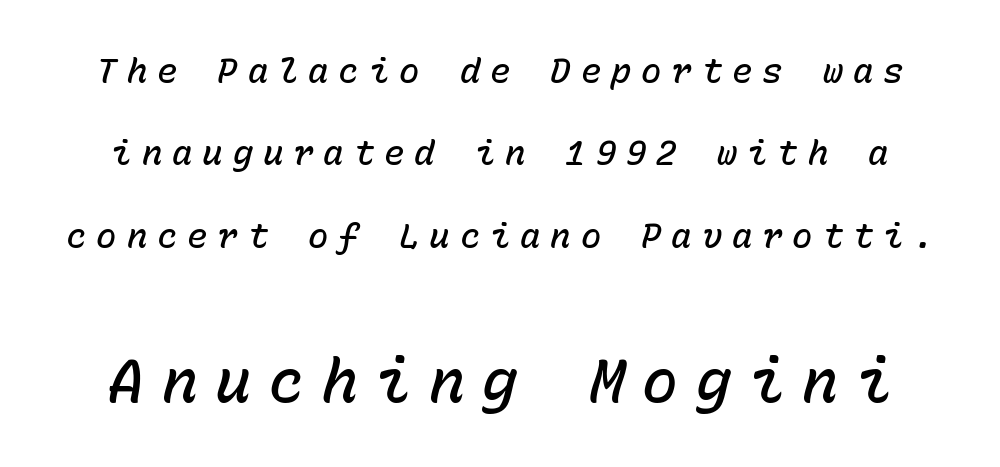
Q: Is the text bold? A: Semi-bold.
Q: Is the text italic (slanted)? A: Yes, it leans right by about 15 degrees.
Q: Is the text underlined? A: No.
Q: Is the spacing between letters normal or unusually wide? A: Unusually wide.
Q: Is the spacing between lines tight, normal or loose? A: Loose.
Q: Which block of text is set in a larger size, the first (top) or the second (bottom)? A: The second (bottom) one.
Q: Width (condensed, normal, or wide)? A: Normal.
Q: Stroke contrast? A: Low.
Q: x-height? A: Medium.
Q: Monospaced? A: Yes.
